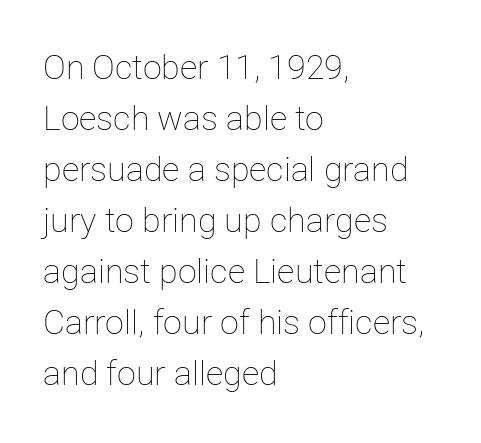
Is this a fixed-width face? No — the glyphs have proportional, varying widths. No word sits above an underline. A roman cut, with each character standing at attention. On a weight scale, this lands at 450 or below. The passage shown has conventional tracking throughout.
